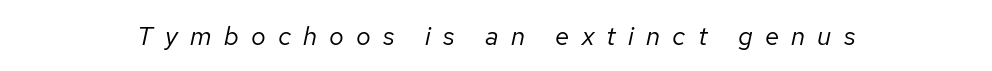
The image shows 26 px text type, italic (leaning right); set unusually wide letter spacing (+0.47 em), not underlined.
